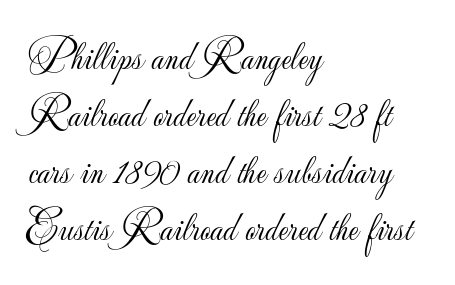
The image shows 41 px light sans-serif type; set left-aligned, normal line spacing (1.39x), normal letter spacing, not underlined; low stroke contrast and a small x-height.
